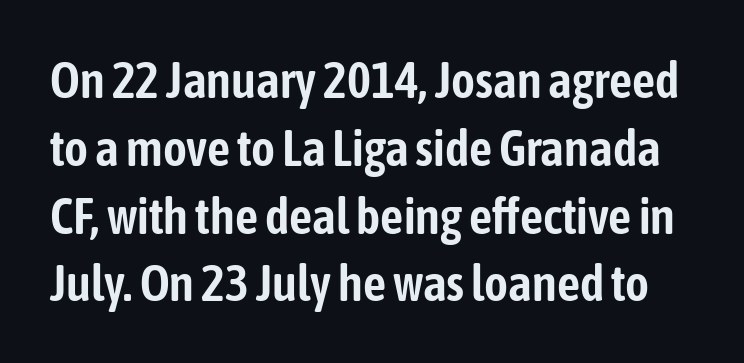
{"serif": "no", "italic": "no", "width": "condensed", "stroke_contrast": "low", "x_height": "medium", "monospaced": "no", "underline": "no", "line_spacing": "normal", "line_spacing_ratio": 1.33, "letter_spacing": "normal", "letter_spacing_em": 0.0, "glyph_px": 51}
